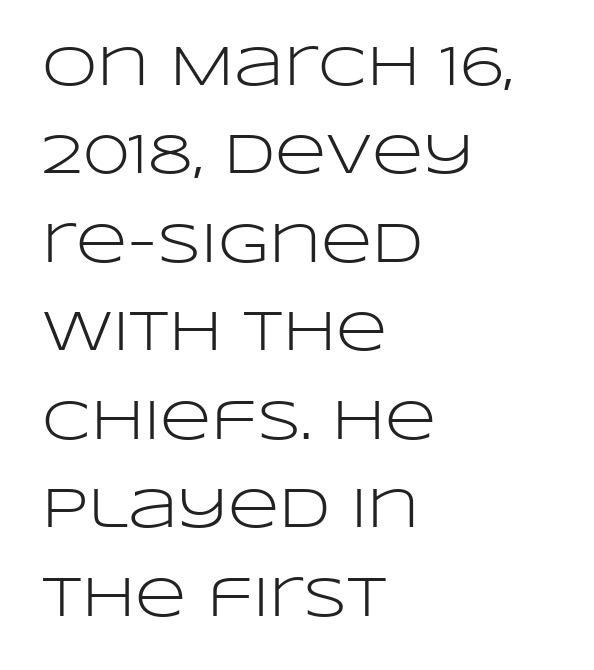
{"serif": "no", "italic": "no", "bold": "no", "weight": "light", "width": "wide", "stroke_contrast": "low", "x_height": "large", "monospaced": "no", "underline": "no", "align": "left", "line_spacing": "normal", "line_spacing_ratio": 1.58, "letter_spacing": "normal", "letter_spacing_em": 0.0, "glyph_px": 56}
